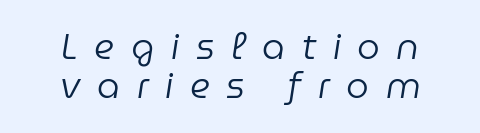
{"italic": "yes", "lean": "right", "slant_degrees": 9, "bold": "no", "weight": "regular", "width": "normal", "stroke_contrast": "low", "x_height": "medium", "monospaced": "no", "underline": "no", "align": "center", "line_spacing": "tight", "line_spacing_ratio": 1.09, "letter_spacing": "wide", "letter_spacing_em": 0.46, "glyph_px": 36}
